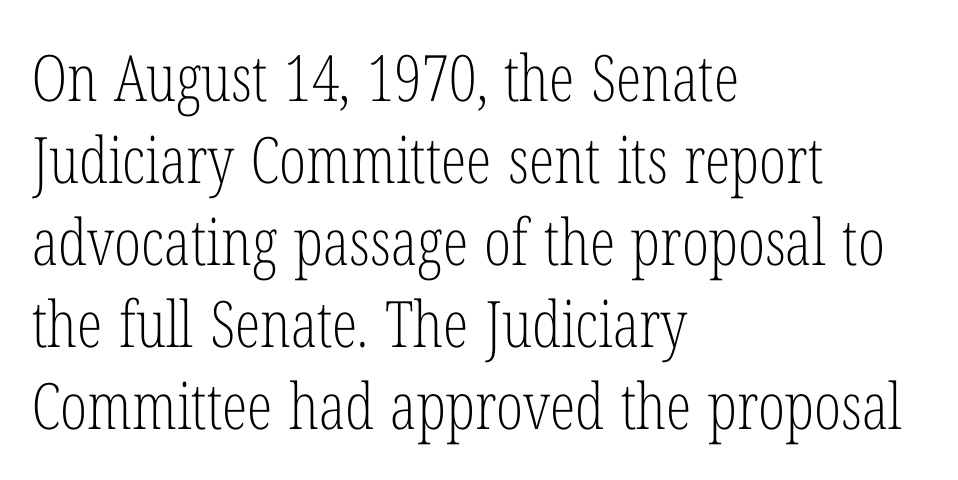
{"serif": "yes", "italic": "no", "bold": "no", "weight": "light", "width": "condensed", "stroke_contrast": "low", "x_height": "medium", "monospaced": "no", "underline": "no", "align": "left", "line_spacing": "normal", "line_spacing_ratio": 1.28, "letter_spacing": "normal", "letter_spacing_em": 0.0, "glyph_px": 64}
